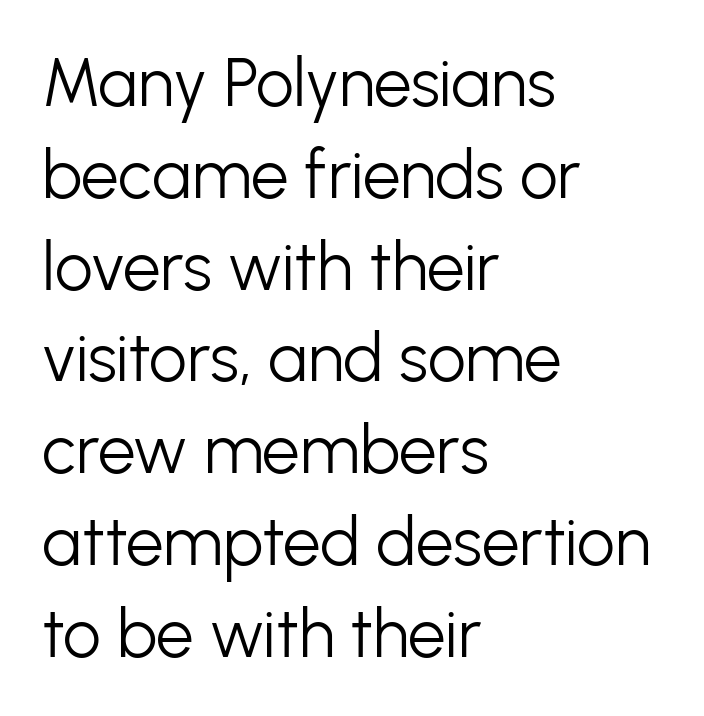
Q: Is the text bold? A: No.
Q: Is the text italic (slanted)? A: No, it is upright.
Q: Is the typeface a serif or a sans-serif typeface? A: Sans-serif.
Q: Is the text underlined? A: No.
Q: How is the paragraph aligned? A: Left-aligned.
Q: Is the spacing between letters normal or unusually wide? A: Normal.
Q: Is the spacing between lines tight, normal or loose? A: Normal.
Q: Width (condensed, normal, or wide)? A: Normal.
Q: Stroke contrast? A: Low.
Q: x-height? A: Medium.
Q: Monospaced? A: No.
